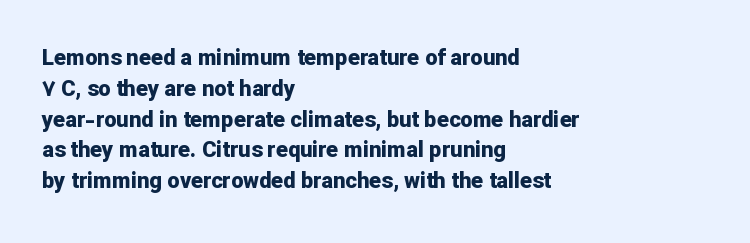
No italicization has been applied; the sample stays upright. The line-height multiplier appears to be the usual default. The face used here has the dense, thick strokes of a bold. Clear beneath every line of the passage. Each word holds together tightly as a unit, with standard inter-letter gaps. The typesetter chose a ragged-right arrangement here.
